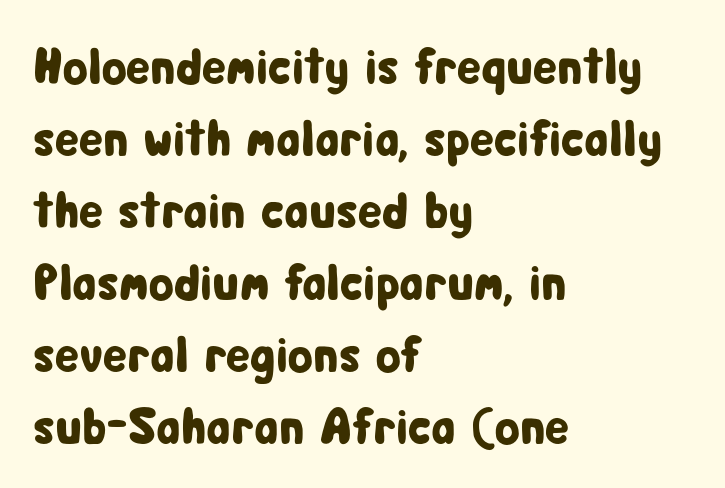
The paragraph shown leans on its left margin. Every stem runs plumb, perpendicular to the baseline. Reading down the column, the eye jumps a familiar distance to each next line. Words appear dense and cohesive because spacing is normal.
